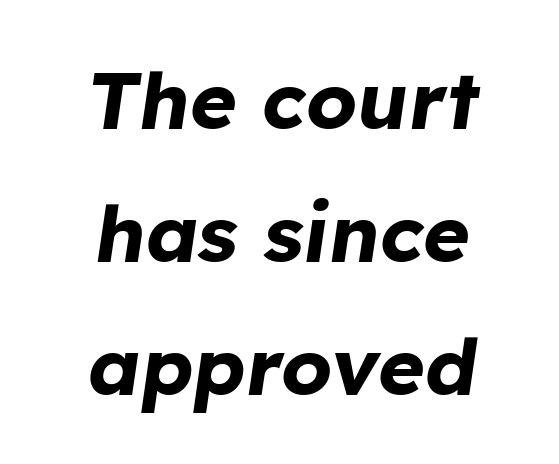
Beneath every word, the page is bare. The face used here is proportionally spaced, like ordinary book or web type. The text block is weighted toward neither margin, spreading evenly from the middle. Yep, that's italic — everything's leaning.
